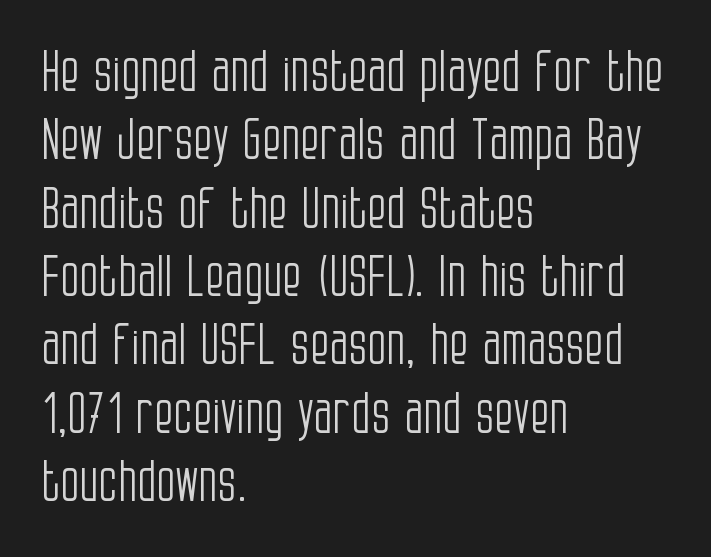
Q: Is the text bold? A: No.
Q: Is the text italic (slanted)? A: No, it is upright.
Q: Is the typeface a serif or a sans-serif typeface? A: Sans-serif.
Q: Is the text underlined? A: No.
Q: How is the paragraph aligned? A: Left-aligned.
Q: Is the spacing between letters normal or unusually wide? A: Normal.
Q: Width (condensed, normal, or wide)? A: Condensed.
Q: Stroke contrast? A: Low.
Q: x-height? A: Large.
Q: Monospaced? A: No.
